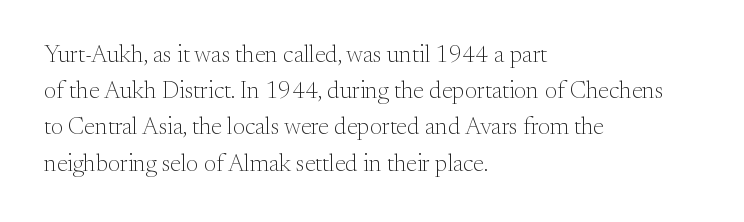
{"italic": "no", "bold": "no", "underline": "no", "align": "left", "line_spacing": "normal", "line_spacing_ratio": 1.51, "letter_spacing": "normal", "letter_spacing_em": 0.0, "glyph_px": 24}
